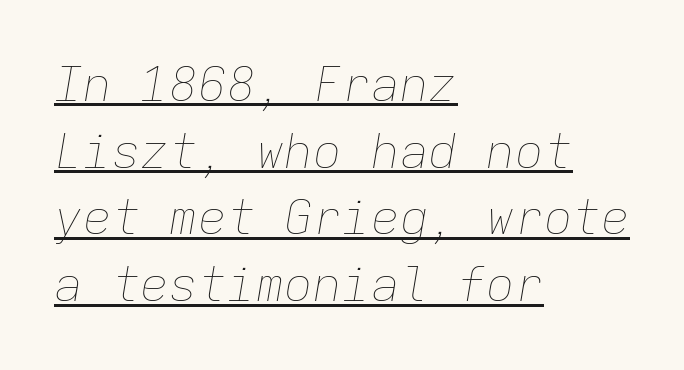
The whole block is typeset with a tilt. The face used here is rendered with its standard letterfit. Fixed-width glyphs throughout — classic coding-font behaviour. All the whitespace from short lines collects on the right.
